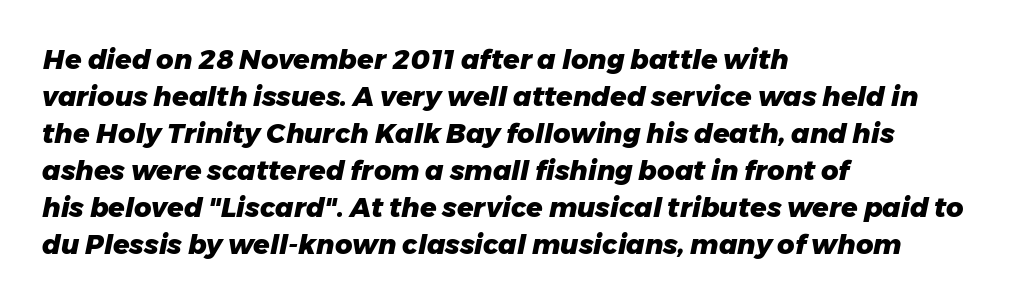
Q: Is the text bold? A: Yes.
Q: Is the text italic (slanted)? A: Yes, it leans right by about 11 degrees.
Q: Is the text underlined? A: No.
Q: How is the paragraph aligned? A: Left-aligned.
Q: Is the spacing between letters normal or unusually wide? A: Normal.
Q: Is the spacing between lines tight, normal or loose? A: Normal.
